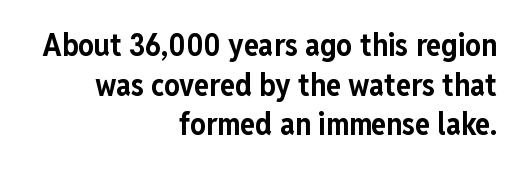
Q: Is the text bold? A: Yes.
Q: Is the text italic (slanted)? A: No, it is upright.
Q: Is the typeface a serif or a sans-serif typeface? A: Sans-serif.
Q: Is the text underlined? A: No.
Q: How is the paragraph aligned? A: Right-aligned.
Q: Is the spacing between letters normal or unusually wide? A: Normal.
Q: Is the spacing between lines tight, normal or loose? A: Normal.
Q: Width (condensed, normal, or wide)? A: Condensed.
Q: Stroke contrast? A: Low.
Q: x-height? A: Medium.
Q: Monospaced? A: No.
